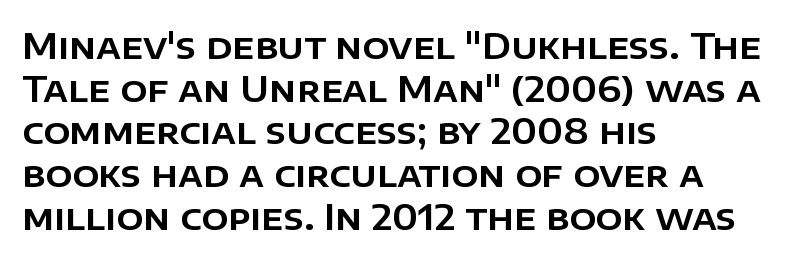
The compositor pushed each line to the left boundary. Observe the ordinary spacing: letters are neighbours, not strangers. The gap between lines stays unmarked. Examine the stroke ends and you'll find no serifs. Designer's note — italics off, roman on. Each letter keeps its own natural width here, so spacing adapts to shape.
